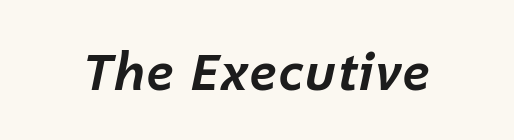
The image shows 51 px bold type, italic (leaning right); set normal letter spacing, not underlined; low stroke contrast and a medium x-height.
